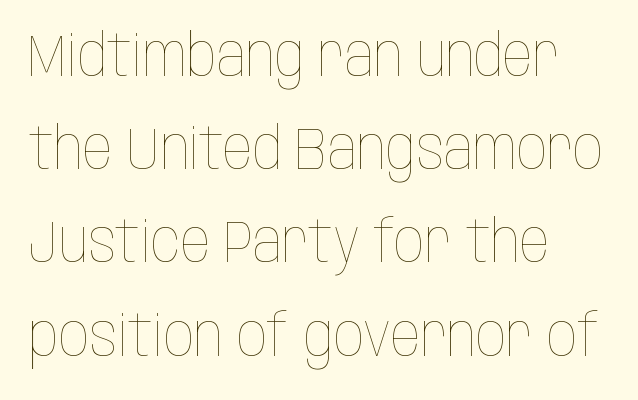
A typesetter would mark this as roman, not italic. One-word summary of the alignment: left. Successive baselines arrive at the customary interval. The strip under each line holds only bare page. Observe the ordinary spacing: letters are neighbours, not strangers.
